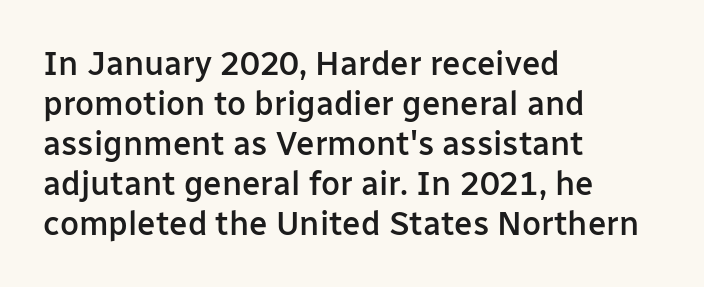
Character widths vary here, with narrow letters taking less room than wide ones. Tracking value appears to be zero — textbook default spacing. The face used here is a sans, in the tradition of grotesques and geometrics. I'd describe the lettering as semibold — firm but not a full bold.
